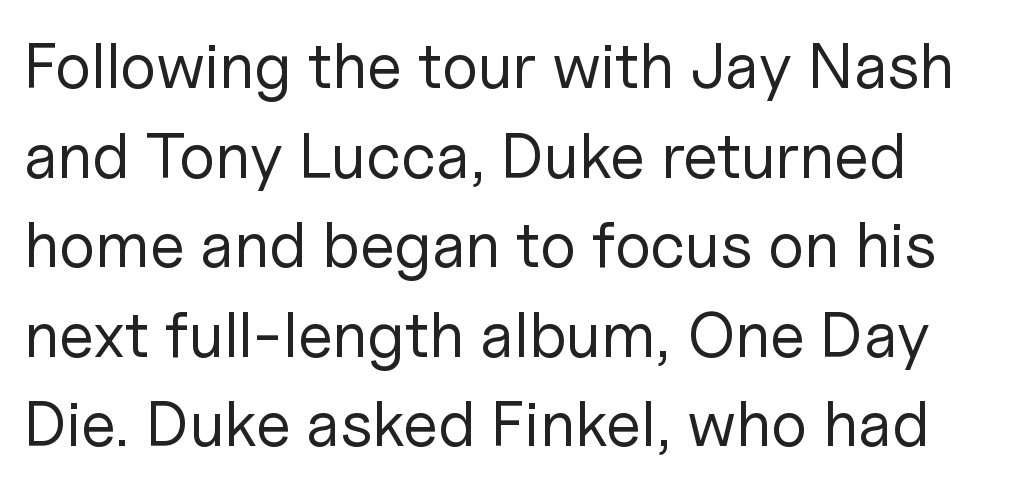
The image shows 64 px regular-weight sans-serif type, upright; set normal line spacing (1.4x), normal letter spacing, not underlined; low stroke contrast and a medium x-height.
